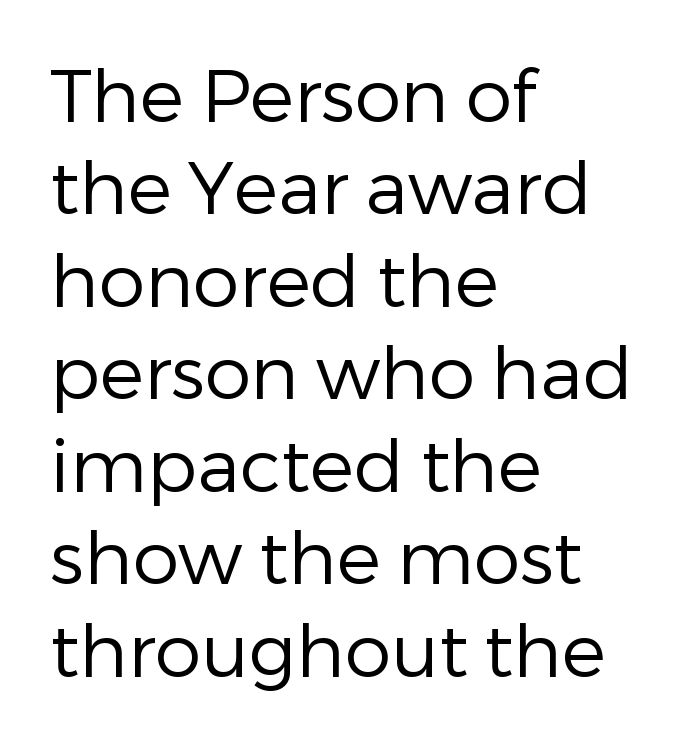
The image shows 74 px regular-weight sans-serif type, upright; set left-aligned, normal line spacing (1.25x), normal letter spacing, not underlined; low stroke contrast and a medium x-height.
